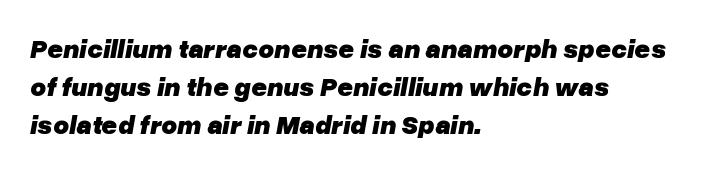
Compared with ordinary roman type, these characters are visibly tilted. The typesetter chose a ragged-right arrangement here. Baseline-to-baseline distance is the conventional proportion of letter height. A full-strength bold gives these letters their thick strokes.
